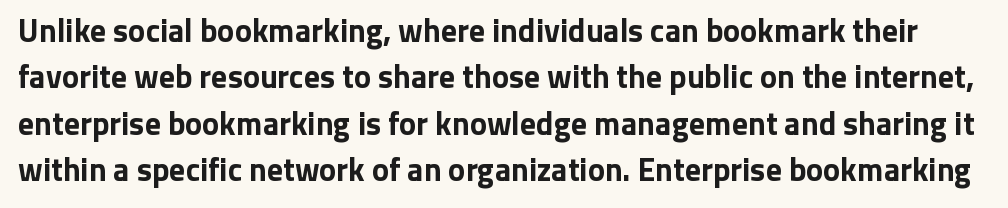
In terms of letterspacing, this is plain default setting. The designer left line spacing at the default. Type without underlining. Examine the stroke ends and you'll find no serifs.
